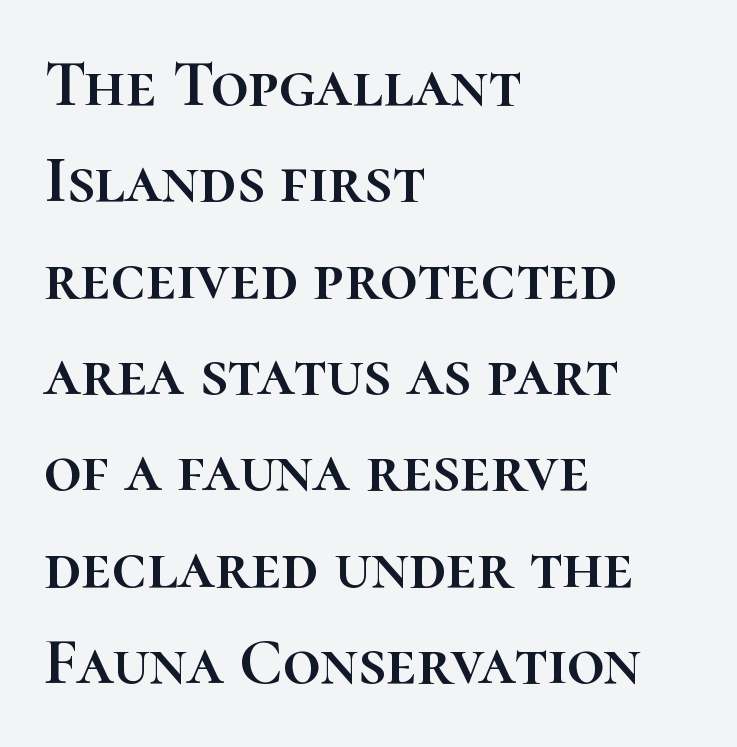
A typesetter would call this leading conventional body-copy spacing. You could not count columns in this text — the font is proportionally spaced. The type sits square on the baseline with zero lean. Plain, unruled lines of type. Here the glyphs are tracked normally, forming tight word shapes. Line starts are locked; line ends wander.
